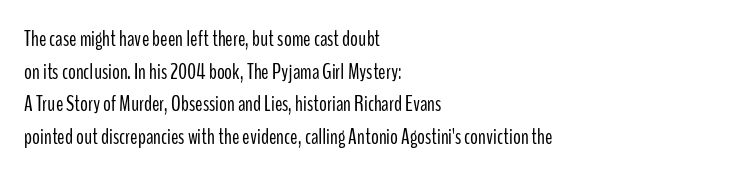
{"italic": "no", "bold": "no", "underline": "no", "align": "left", "line_spacing": "normal", "line_spacing_ratio": 1.48, "letter_spacing": "normal", "letter_spacing_em": 0.0, "glyph_px": 22}
